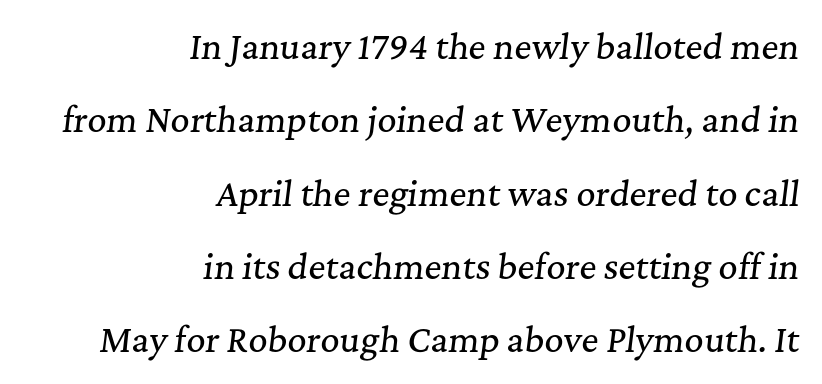
The image shows 33 px serif type, italic (leaning right); set right-aligned, loose line spacing (2.22x), normal letter spacing, not underlined; medium stroke contrast and a medium x-height.
